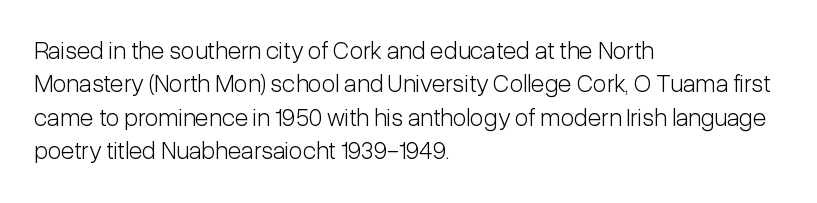
Q: Is the text bold? A: No.
Q: Is the text italic (slanted)? A: No, it is upright.
Q: Is the text underlined? A: No.
Q: How is the paragraph aligned? A: Left-aligned.
Q: Is the spacing between letters normal or unusually wide? A: Normal.
Q: Is the spacing between lines tight, normal or loose? A: Normal.
